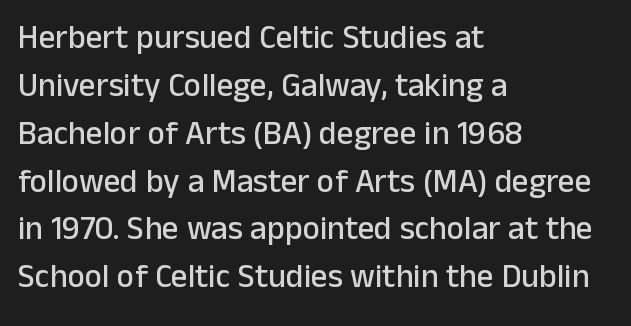
Q: Is the text italic (slanted)? A: No, it is upright.
Q: Is the typeface a serif or a sans-serif typeface? A: Sans-serif.
Q: Is the text underlined? A: No.
Q: How is the paragraph aligned? A: Left-aligned.
Q: Is the spacing between letters normal or unusually wide? A: Normal.
Q: Is the spacing between lines tight, normal or loose? A: Normal.
Q: Width (condensed, normal, or wide)? A: Normal.
Q: Stroke contrast? A: Low.
Q: x-height? A: Medium.
Q: Monospaced? A: No.
